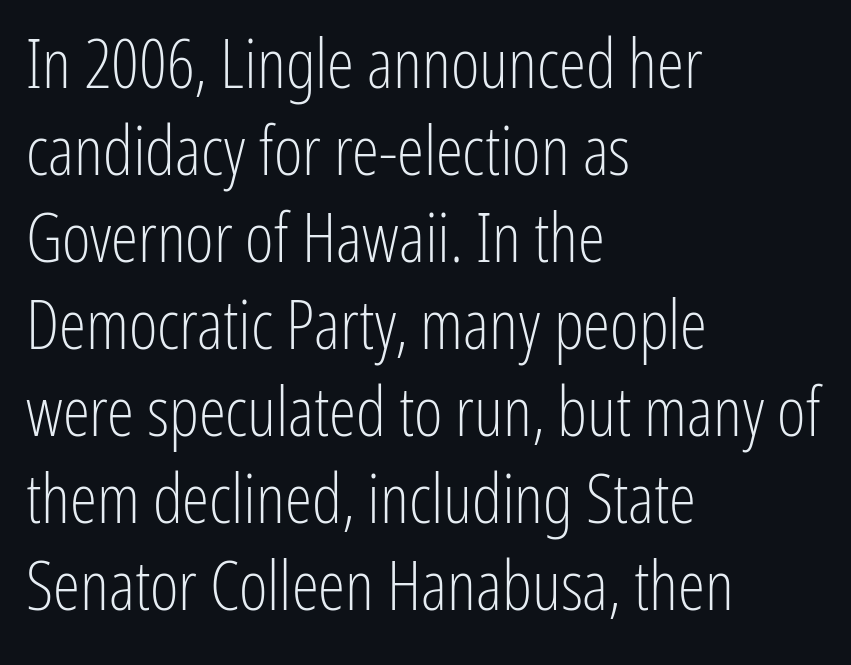
Q: Is the text bold? A: No.
Q: Is the text italic (slanted)? A: No, it is upright.
Q: Is the typeface a serif or a sans-serif typeface? A: Sans-serif.
Q: Is the text underlined? A: No.
Q: How is the paragraph aligned? A: Left-aligned.
Q: Is the spacing between letters normal or unusually wide? A: Normal.
Q: Is the spacing between lines tight, normal or loose? A: Normal.
Q: Width (condensed, normal, or wide)? A: Condensed.
Q: Stroke contrast? A: Low.
Q: x-height? A: Medium.
Q: Monospaced? A: No.
